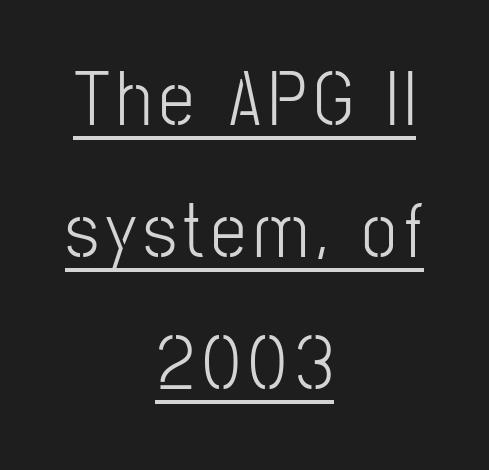
The image shows 78 px condensed sans-serif type, upright; set centered, normal line spacing (1.69x), underlined; low stroke contrast and a medium x-height.
